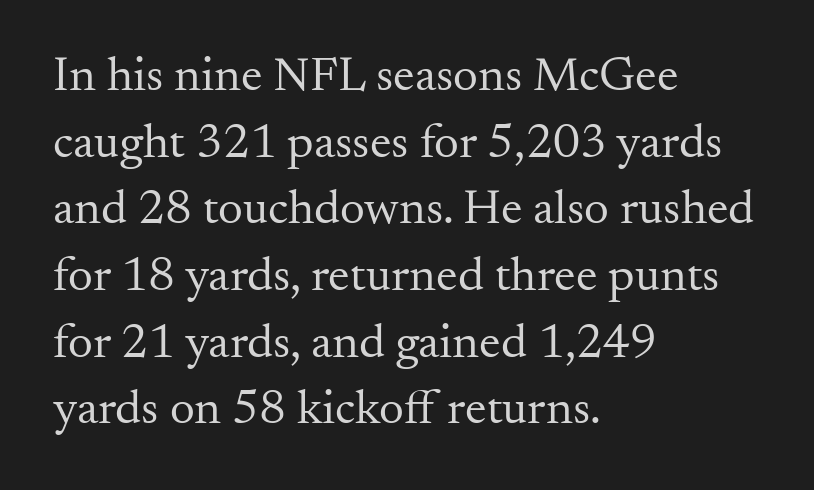
These lines stack with their left ends in a neat column. A typesetter would call this leading conventional body-copy spacing. Just letters on the line, the space beneath them empty. The type is set solid horizontally, with unmodified tracking.
